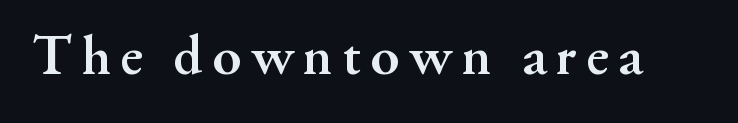
The image shows 58 px semibold serif type, upright; set not underlined; medium stroke contrast and a small x-height.
